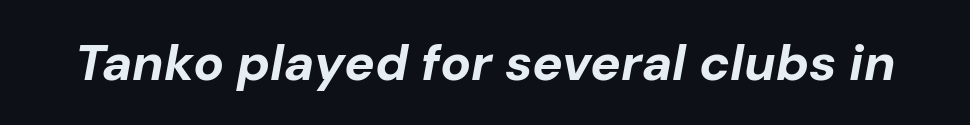
Is the type slanted? Yes — the strokes lean at a clear angle. Proportional: the letters do not fall into vertical columns. Strokes here are thick enough to call this a true bold. Lines of text with bare space underneath. The gaps between neighbouring characters are ordinary and unremarkable.
